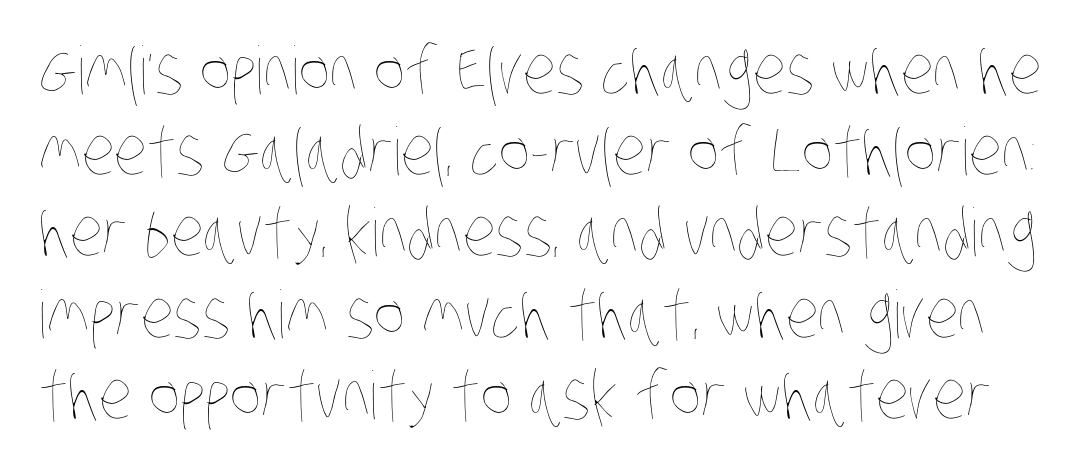
{"bold": "no", "weight": "thin", "width": "condensed", "stroke_contrast": "low", "x_height": "large", "monospaced": "no", "underline": "no", "line_spacing_ratio": 1.23, "letter_spacing": "normal", "letter_spacing_em": 0.0, "glyph_px": 66}
